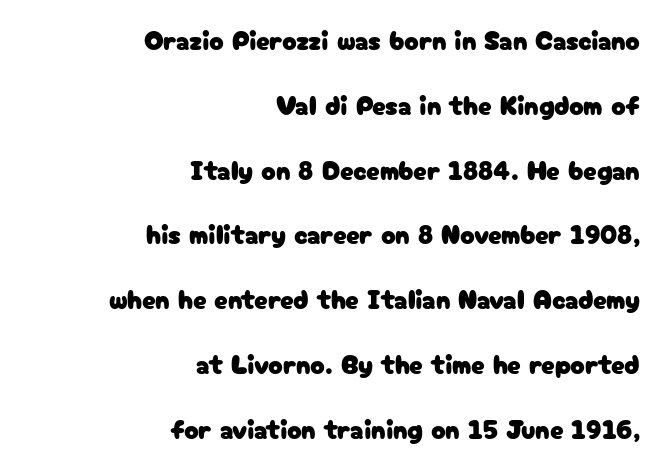
{"italic": "no", "underline": "no", "align": "right", "line_spacing": "loose", "line_spacing_ratio": 2.4, "letter_spacing": "normal", "letter_spacing_em": 0.0, "glyph_px": 27}
